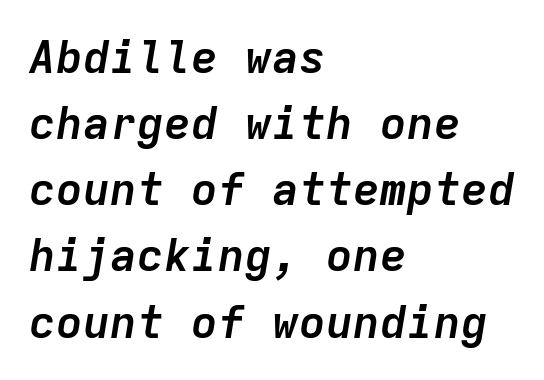
{"italic": "yes", "lean": "right", "slant_degrees": 9, "bold": "yes", "weight": "semibold", "width": "normal", "stroke_contrast": "low", "x_height": "medium", "monospaced": "yes", "underline": "no", "align": "left", "line_spacing": "normal", "line_spacing_ratio": 1.47, "letter_spacing": "normal", "letter_spacing_em": 0.0, "glyph_px": 45}
